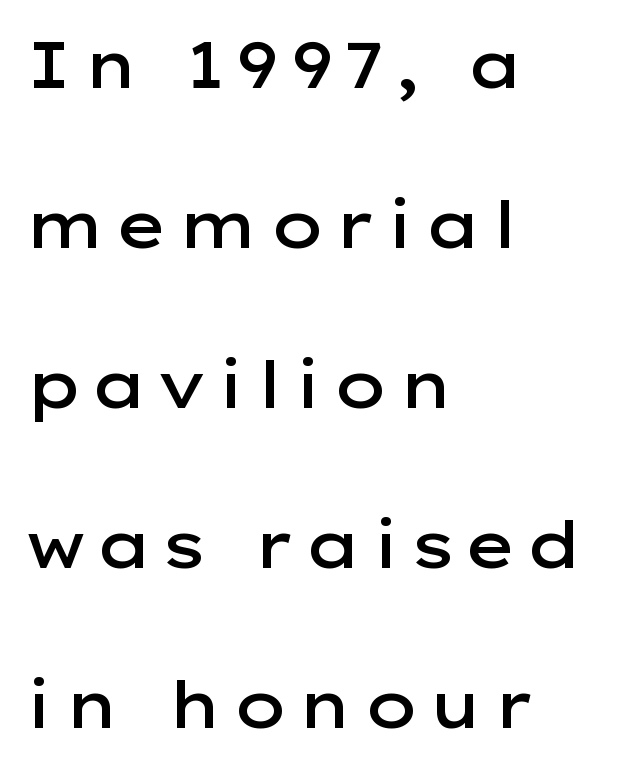
Q: Is the text bold? A: Semi-bold.
Q: Is the text italic (slanted)? A: No, it is upright.
Q: Is the typeface a serif or a sans-serif typeface? A: Sans-serif.
Q: Is the text underlined? A: No.
Q: How is the paragraph aligned? A: Left-aligned.
Q: Is the spacing between lines tight, normal or loose? A: Loose.
Q: Width (condensed, normal, or wide)? A: Wide.
Q: Stroke contrast? A: Low.
Q: x-height? A: Medium.
Q: Monospaced? A: No.
